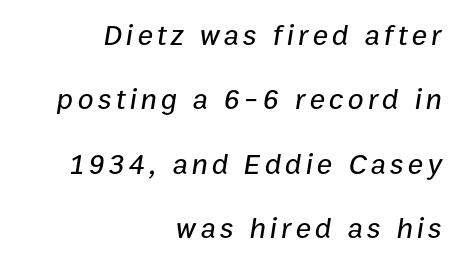
Q: Is the text italic (slanted)? A: Yes, it leans right by about 9 degrees.
Q: Is the text underlined? A: No.
Q: How is the paragraph aligned? A: Right-aligned.
Q: Is the spacing between lines tight, normal or loose? A: Loose.
Q: Width (condensed, normal, or wide)? A: Normal.
Q: Stroke contrast? A: Low.
Q: x-height? A: Medium.
Q: Monospaced? A: No.
